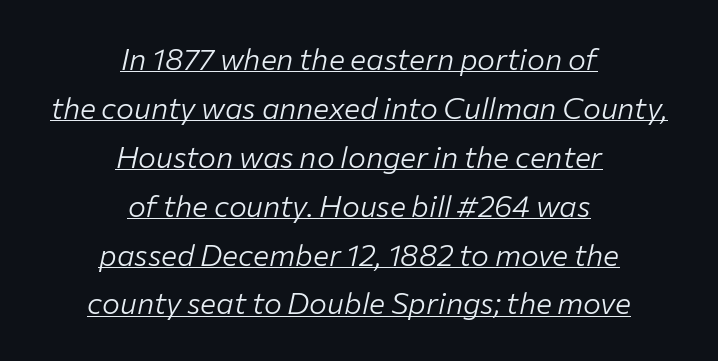
{"italic": "yes", "lean": "right", "slant_degrees": 12, "bold": "no", "weight": "light", "width": "normal", "stroke_contrast": "low", "x_height": "medium", "monospaced": "no", "underline": "yes", "align": "center", "line_spacing": "normal", "line_spacing_ratio": 1.63, "letter_spacing": "normal", "letter_spacing_em": 0.0, "glyph_px": 30}
